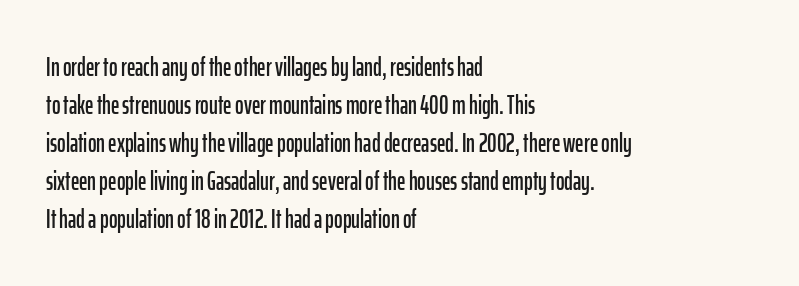
{"italic": "no", "underline": "no", "align": "left", "line_spacing": "normal", "line_spacing_ratio": 1.46, "letter_spacing": "normal", "letter_spacing_em": 0.0, "glyph_px": 26}
